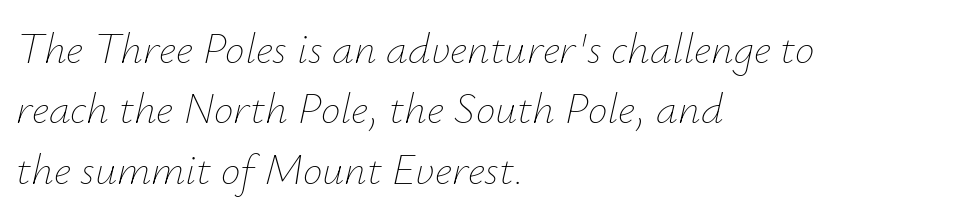
The setting favours the left margin, as ordinary paragraphs usually do. Note the varied advance widths — an 'i' is clearly narrower than an 'm'. Rule under the text: the space is simply empty. In terms of letterspacing, this is plain default setting.
